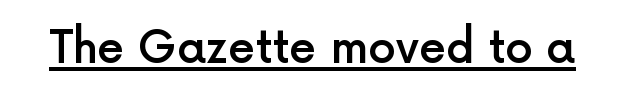
The image shows 44 px semibold sans-serif type, upright; set normal letter spacing, underlined; a medium x-height.
